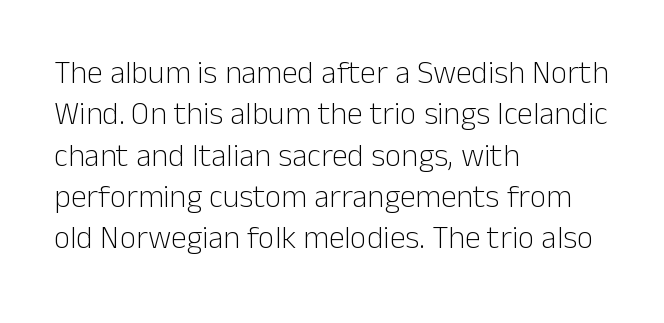
The image shows 32 px light sans-serif type, upright; set left-aligned, normal line spacing (1.29x), normal letter spacing, not underlined; low stroke contrast and a medium x-height.
